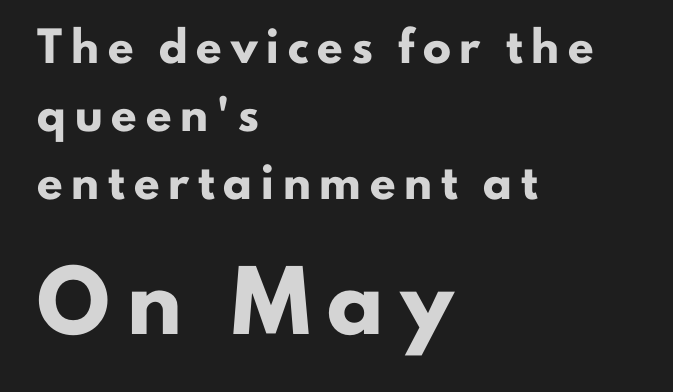
You can tell from the bare stems that sans-serif type was used. Two sizes are in play, and the larger belongs to the second block. This rendering features lettering with no underline. What's the leading like? Stretched, with rows far apart. Do the characters align in a grid? No, the font is proportional.
